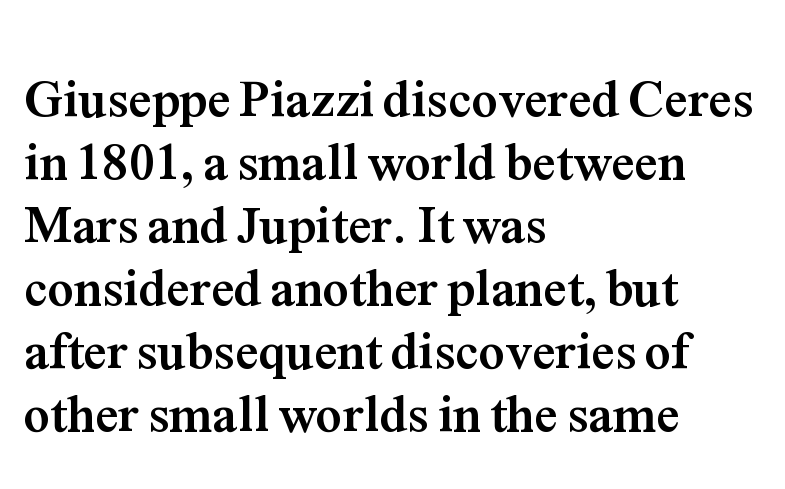
Left-aligned paragraph, ragged on the right. Is the type bold? Yes — the strokes are clearly thick and heavy. Do the letters lean? They stand straight. Descenders hang freely into open space. Do the characters align in a grid? No, the font is proportional.
